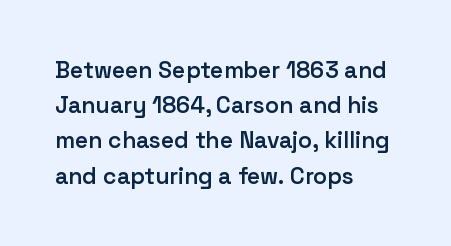
Summary of weight: moderately heavy, a semibold. You could call the tracking neutral — neither tight nor loose. Unmarked baselines from the first word to the last. Quick note: interline space is typical.
